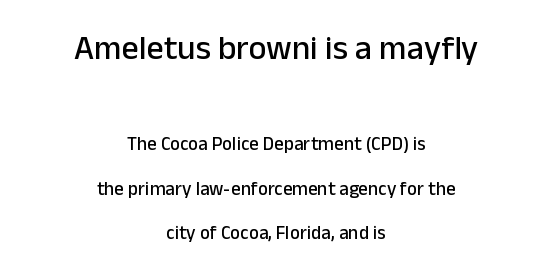
The paragraph shown floats in the horizontal middle. Standard letterfit; no display-style spreading of the glyphs. The rendering shrinks the type as you move from the upper chunk to the lower. The typography opts for an upright posture over an oblique one. A typesetter would call this proportional, since set widths differ per character.
